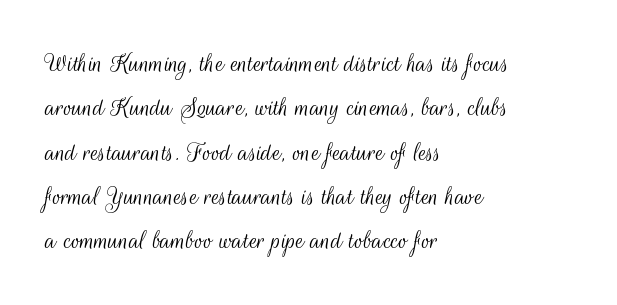
Q: Is the text bold? A: No.
Q: Is the text italic (slanted)? A: Yes.
Q: Is the typeface a serif or a sans-serif typeface? A: Sans-serif.
Q: Is the text underlined? A: No.
Q: How is the paragraph aligned? A: Left-aligned.
Q: Is the spacing between letters normal or unusually wide? A: Normal.
Q: Is the spacing between lines tight, normal or loose? A: Normal.
Q: Width (condensed, normal, or wide)? A: Condensed.
Q: Stroke contrast? A: Medium.
Q: x-height? A: Small.
Q: Monospaced? A: No.
